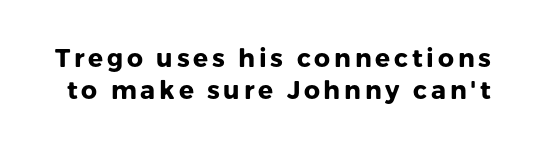
Bold? Absolutely — the strokes are thick and heavy. Nobody drew a line under any word here. Whoever set this chose a conventional vertical rhythm. The axis of the letterforms is exactly vertical.
